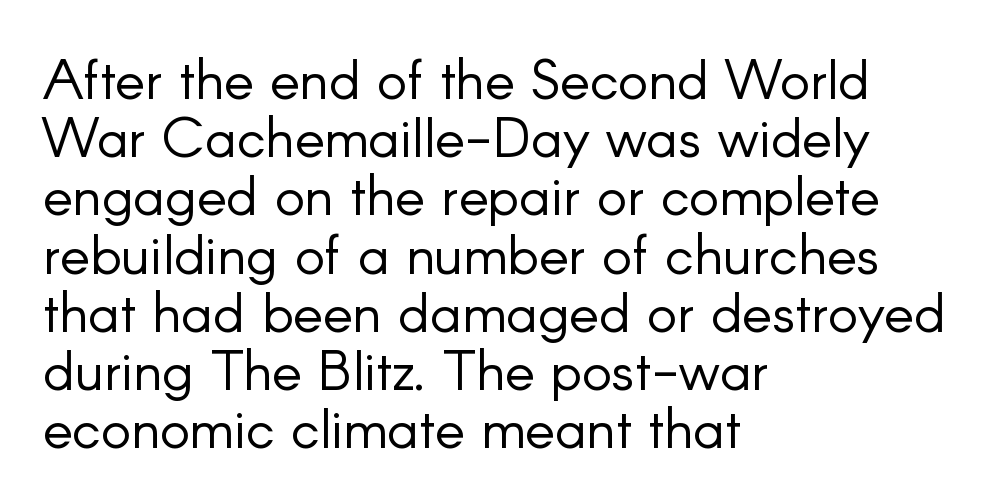
Q: Is the text bold? A: No.
Q: Is the text italic (slanted)? A: No, it is upright.
Q: Is the typeface a serif or a sans-serif typeface? A: Sans-serif.
Q: Is the text underlined? A: No.
Q: How is the paragraph aligned? A: Left-aligned.
Q: Is the spacing between letters normal or unusually wide? A: Normal.
Q: Is the spacing between lines tight, normal or loose? A: Tight.
Q: Width (condensed, normal, or wide)? A: Normal.
Q: Stroke contrast? A: Low.
Q: x-height? A: Small.
Q: Monospaced? A: No.
